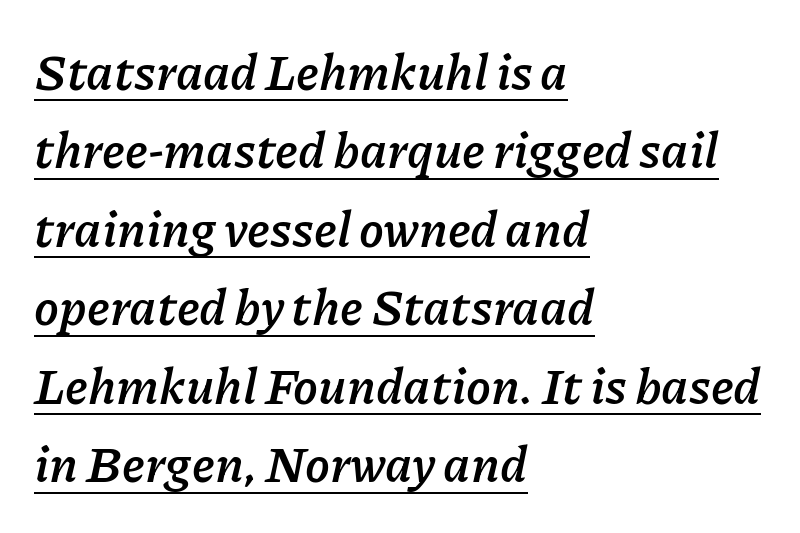
The image shows 50 px semibold type, italic (leaning right); set left-aligned, normal line spacing (1.57x), normal letter spacing, underlined; low stroke contrast and a medium x-height.
